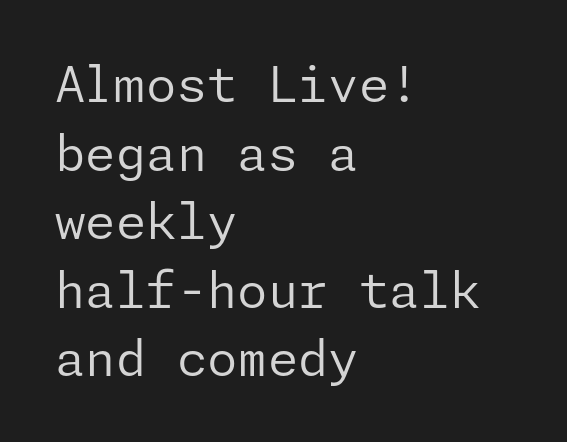
Q: Is the text bold? A: No.
Q: Is the text italic (slanted)? A: No, it is upright.
Q: Is the typeface a serif or a sans-serif typeface? A: Sans-serif.
Q: Is the text underlined? A: No.
Q: How is the paragraph aligned? A: Left-aligned.
Q: Is the spacing between letters normal or unusually wide? A: Normal.
Q: Is the spacing between lines tight, normal or loose? A: Normal.
Q: Width (condensed, normal, or wide)? A: Normal.
Q: Stroke contrast? A: Low.
Q: x-height? A: Medium.
